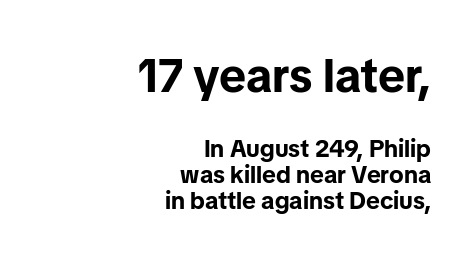
This sample is right-justified, so line beginnings fall wherever the words allow. A dark, heavy texture on the line: the type is bold. Spacing verdict: proportional, widths tailored to each character. The first block has been scaled up relative to the second. Characters remain perfectly vertical along every line. The string is rendered with underlining switched off.
